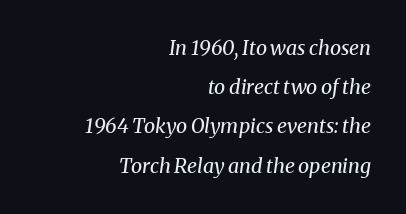
Q: Is the text bold? A: No.
Q: Is the text italic (slanted)? A: Yes, it leans right by about 8 degrees.
Q: Is the text underlined? A: No.
Q: How is the paragraph aligned? A: Right-aligned.
Q: Is the spacing between letters normal or unusually wide? A: Normal.
Q: Is the spacing between lines tight, normal or loose? A: Loose.
